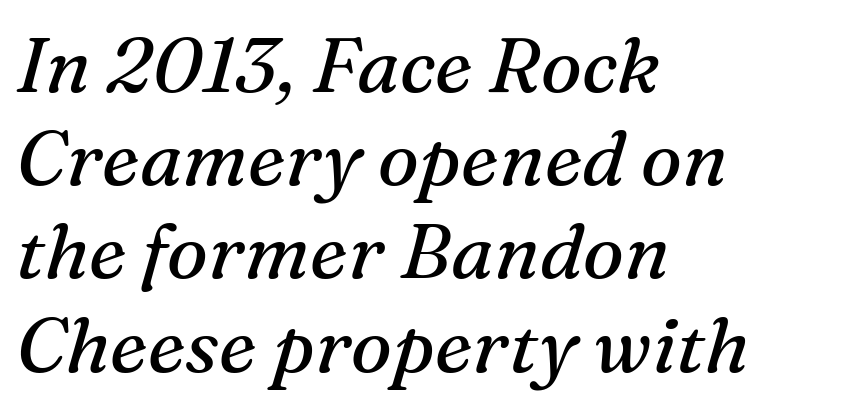
There is no visible air inserted between adjacent glyphs. Quick note: italic. One-word summary of the alignment: left. The specimen omits any rule beneath the text block's lines. Look at the bottom of the vertical strokes: they flare into serifs here. This sample has the flowing, uneven cadence of proportional lettering.
